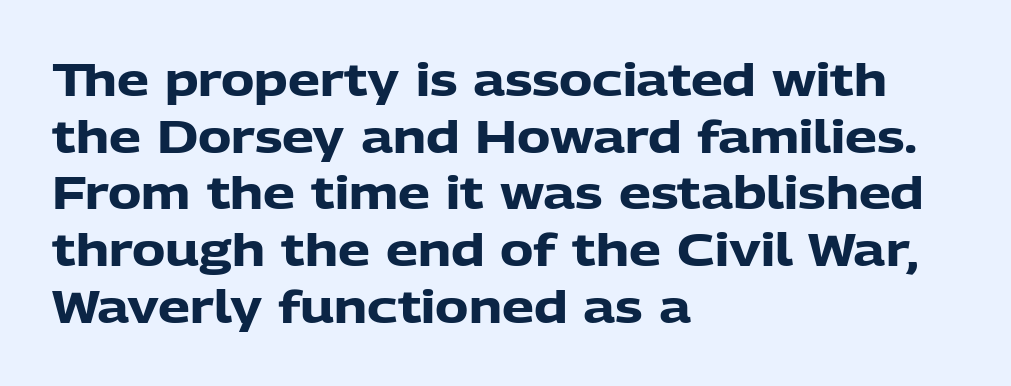
Q: Is the text bold? A: Yes.
Q: Is the text italic (slanted)? A: No, it is upright.
Q: Is the typeface a serif or a sans-serif typeface? A: Sans-serif.
Q: Is the text underlined? A: No.
Q: How is the paragraph aligned? A: Left-aligned.
Q: Is the spacing between letters normal or unusually wide? A: Normal.
Q: Is the spacing between lines tight, normal or loose? A: Normal.
Q: Width (condensed, normal, or wide)? A: Normal.
Q: Stroke contrast? A: Low.
Q: x-height? A: Medium.
Q: Monospaced? A: No.
